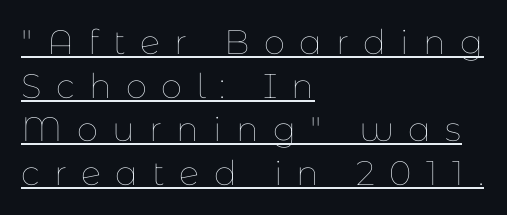
Q: Is the text bold? A: No.
Q: Is the text italic (slanted)? A: No, it is upright.
Q: Is the text underlined? A: Yes.
Q: How is the paragraph aligned? A: Left-aligned.
Q: Is the spacing between letters normal or unusually wide? A: Unusually wide.
Q: Is the spacing between lines tight, normal or loose? A: Normal.
Q: Width (condensed, normal, or wide)? A: Normal.
Q: Stroke contrast? A: Low.
Q: x-height? A: Medium.
Q: Monospaced? A: No.
